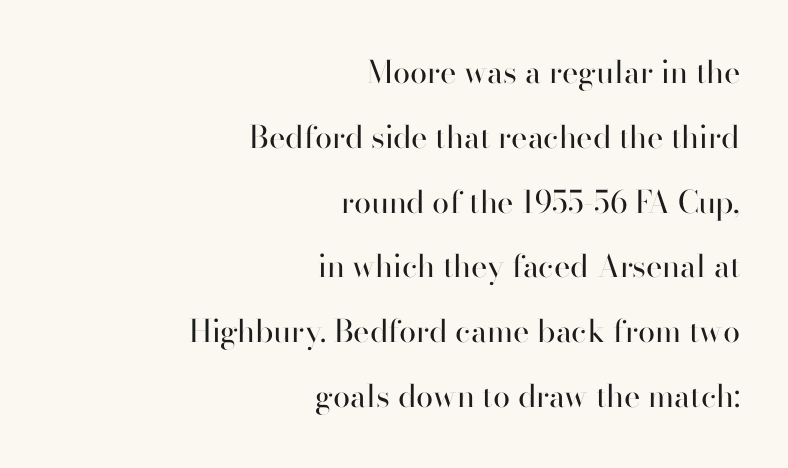
Nothing sits at the stroke ends, so this counts as sans-serif. Tracking here is standard; glyphs follow each other at the usual distance. The space directly below the letters is spotless. The vertical gap from one line to the next is large. The letters advance in unequal steps, a hallmark of proportional type. Ink coverage per letter is moderate at most.
